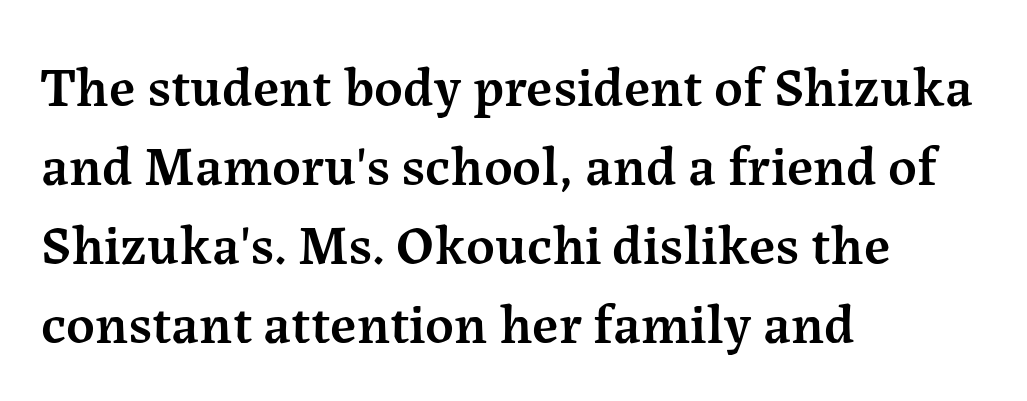
Is this a fixed-width face? No — the glyphs have proportional, varying widths. Typesetter's note: demi weight, one step under bold. Words float on clear page, feet unadorned. Typographically, this falls in the serif category.
